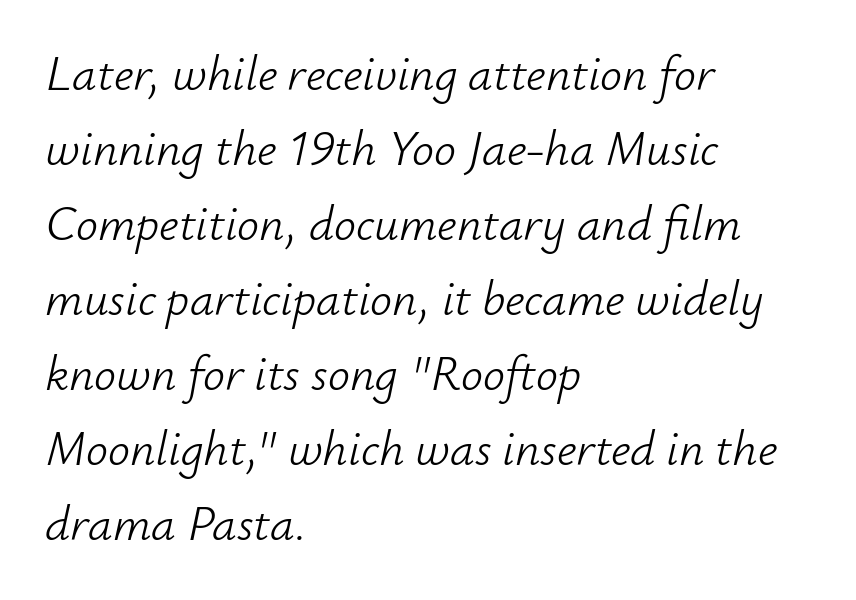
A typesetter would call this proportional, since set widths differ per character. All the whitespace from short lines collects on the right. These lines were composed using italics. You could call the tracking neutral — neither tight nor loose. The typeface has the unassuming heft of standard copy or less. A bare baseline throughout the passage.
